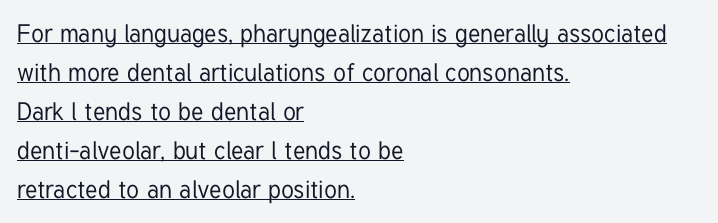
Q: Is the text italic (slanted)? A: No, it is upright.
Q: Is the text underlined? A: Yes.
Q: How is the paragraph aligned? A: Left-aligned.
Q: Is the spacing between letters normal or unusually wide? A: Normal.
Q: Is the spacing between lines tight, normal or loose? A: Normal.
